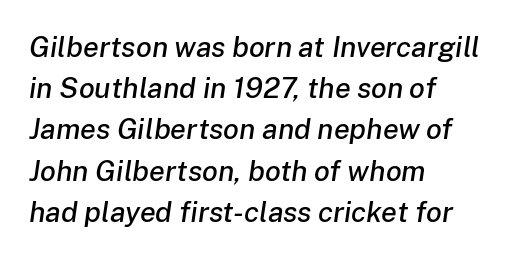
Q: Is the text italic (slanted)? A: Yes, it leans right by about 8 degrees.
Q: Is the text underlined? A: No.
Q: How is the paragraph aligned? A: Left-aligned.
Q: Is the spacing between letters normal or unusually wide? A: Normal.
Q: Is the spacing between lines tight, normal or loose? A: Normal.
Q: Width (condensed, normal, or wide)? A: Normal.
Q: Stroke contrast? A: Low.
Q: x-height? A: Medium.
Q: Monospaced? A: No.
